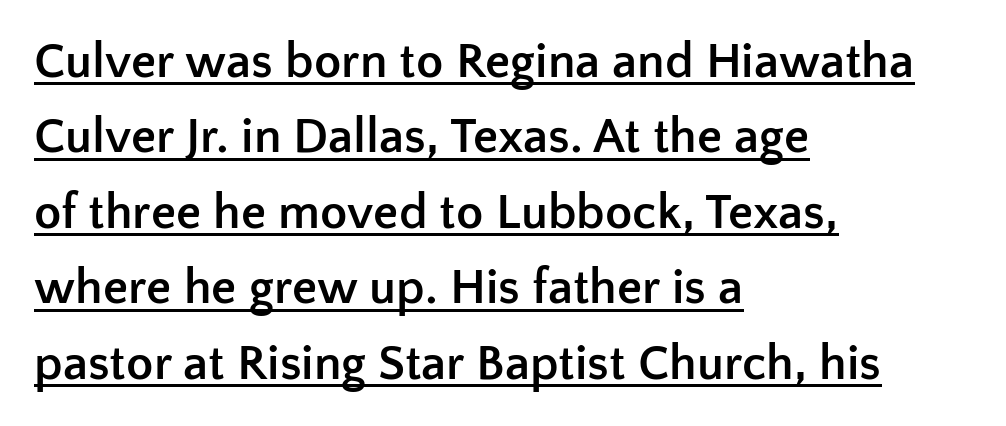
The image shows 50 px semibold sans-serif type, upright; set left-aligned, normal line spacing (1.51x), normal letter spacing, underlined; low stroke contrast and a medium x-height.
